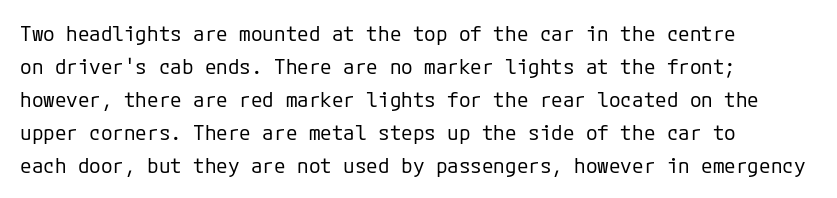
Q: Is the text bold? A: No.
Q: Is the text italic (slanted)? A: No, it is upright.
Q: Is the text underlined? A: No.
Q: How is the paragraph aligned? A: Left-aligned.
Q: Is the spacing between letters normal or unusually wide? A: Normal.
Q: Is the spacing between lines tight, normal or loose? A: Normal.
